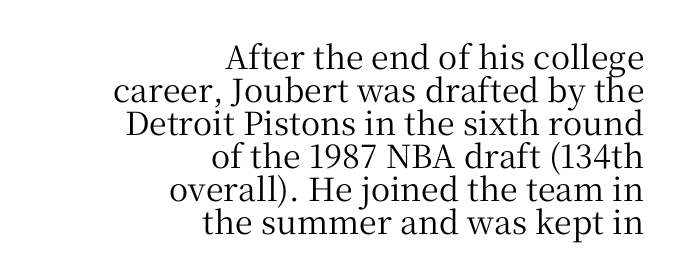
The font family rendered here belongs to the serif group. In terms of posture, this sample is upright. Typeset ragged left — the right edge is the straight one. Beneath every word, the page is bare. This sample has the flowing, uneven cadence of proportional lettering.
